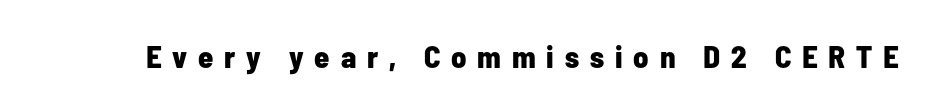
The image shows 31 px bold, condensed sans-serif type, upright; set unusually wide letter spacing (+0.35 em), not underlined; low stroke contrast and a medium x-height.
